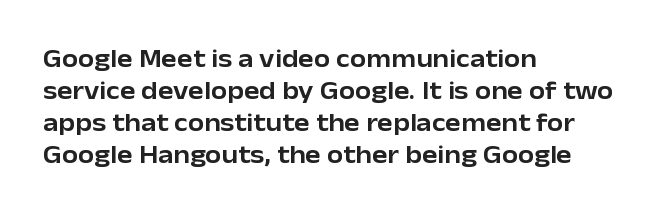
The image shows 26 px text type, upright; set left-aligned, line spacing 1.23x, normal letter spacing, not underlined.
